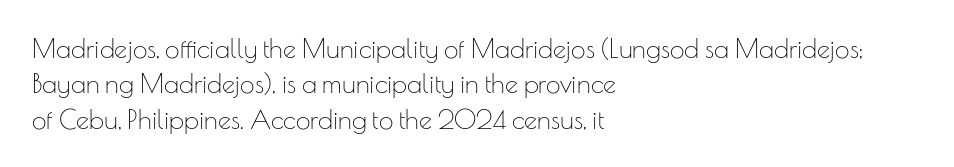
Q: Is the text bold? A: No.
Q: Is the text italic (slanted)? A: No, it is upright.
Q: Is the text underlined? A: No.
Q: How is the paragraph aligned? A: Left-aligned.
Q: Is the spacing between letters normal or unusually wide? A: Normal.
Q: Is the spacing between lines tight, normal or loose? A: Normal.
